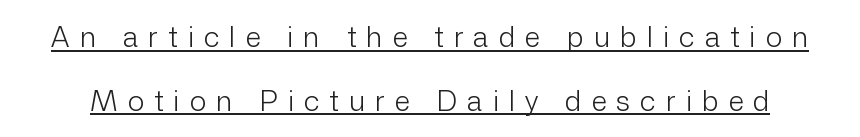
{"serif": "no", "italic": "no", "bold": "no", "weight": "light", "width": "normal", "stroke_contrast": "low", "x_height": "medium", "monospaced": "no", "underline": "yes", "line_spacing": "loose", "line_spacing_ratio": 2.28, "letter_spacing": "wide", "letter_spacing_em": 0.36, "glyph_px": 28}
